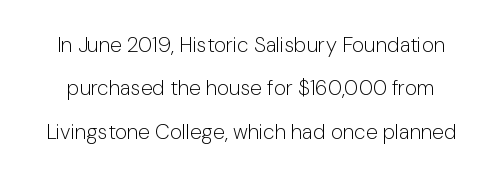
{"italic": "no", "bold": "no", "underline": "no", "line_spacing": "loose", "line_spacing_ratio": 2.07, "letter_spacing": "normal", "letter_spacing_em": 0.0, "glyph_px": 21}
